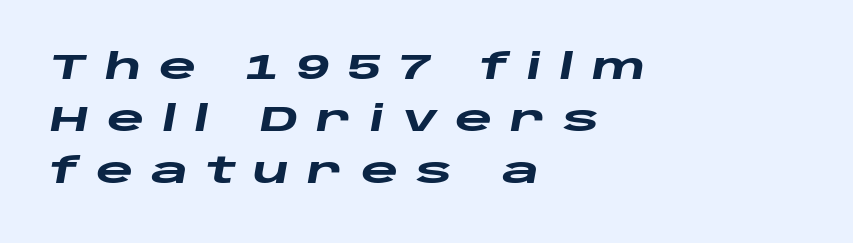
The image shows 36 px heavy, wide type, italic (leaning right); set left-aligned, normal line spacing (1.45x), unusually wide letter spacing (+0.49 em), not underlined; low stroke contrast and a large x-height.
